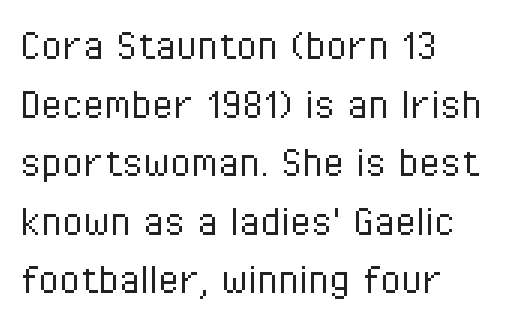
{"serif": "no", "italic": "no", "bold": "no", "weight": "light", "width": "condensed", "stroke_contrast": "low", "x_height": "medium", "monospaced": "no", "underline": "no", "align": "left", "line_spacing_ratio": 1.22, "letter_spacing": "normal", "letter_spacing_em": 0.0, "glyph_px": 48}
